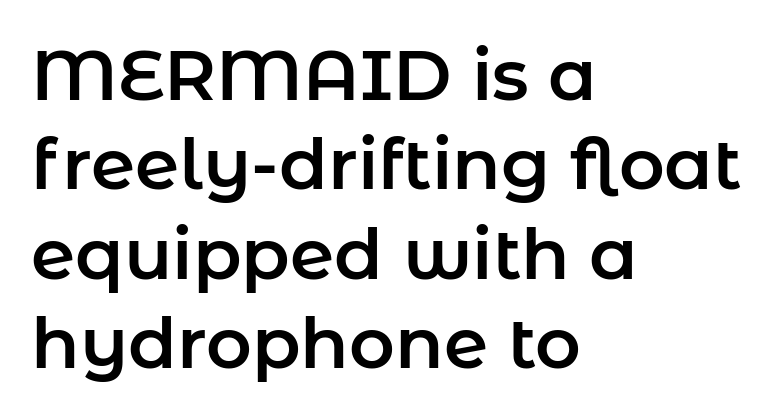
Italic? Not at all — the glyphs are vertical. The lines are quadded left. Spacing verdict: proportional, widths tailored to each character. The passage shown is not underscored anywhere.
